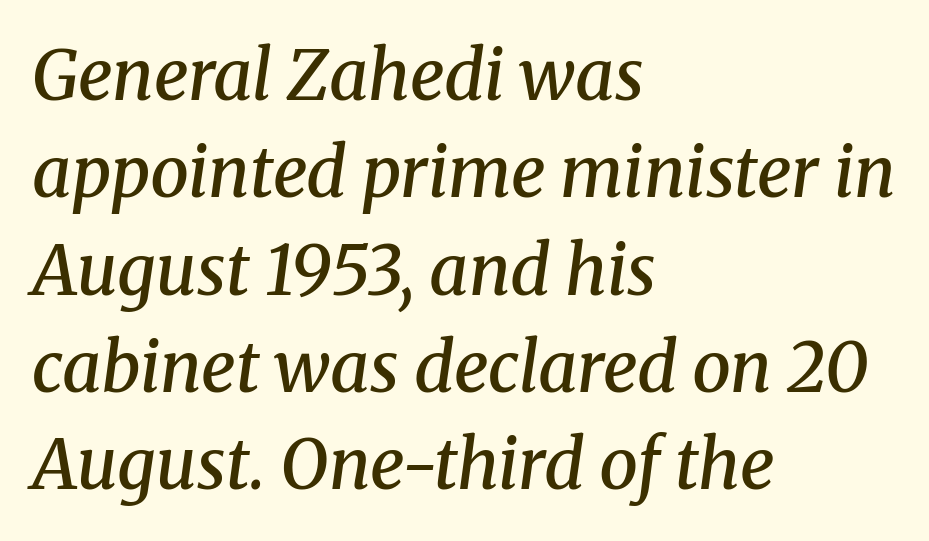
{"serif": "yes", "italic": "yes", "lean": "right", "slant_degrees": 8, "bold": "semi", "weight": "semibold", "width": "normal", "stroke_contrast": "medium", "x_height": "medium", "monospaced": "no", "underline": "no", "align": "left", "line_spacing": "normal", "line_spacing_ratio": 1.41, "letter_spacing": "normal", "letter_spacing_em": 0.0, "glyph_px": 69}
